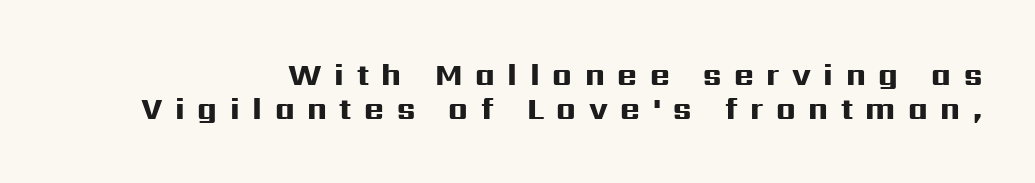
Q: Is the text bold? A: Yes.
Q: Is the text italic (slanted)? A: No, it is upright.
Q: Is the typeface a serif or a sans-serif typeface? A: Sans-serif.
Q: Is the text underlined? A: No.
Q: Is the spacing between letters normal or unusually wide? A: Unusually wide.
Q: Is the spacing between lines tight, normal or loose? A: Tight.
Q: Width (condensed, normal, or wide)? A: Wide.
Q: Stroke contrast? A: High.
Q: x-height? A: Medium.
Q: Monospaced? A: No.
